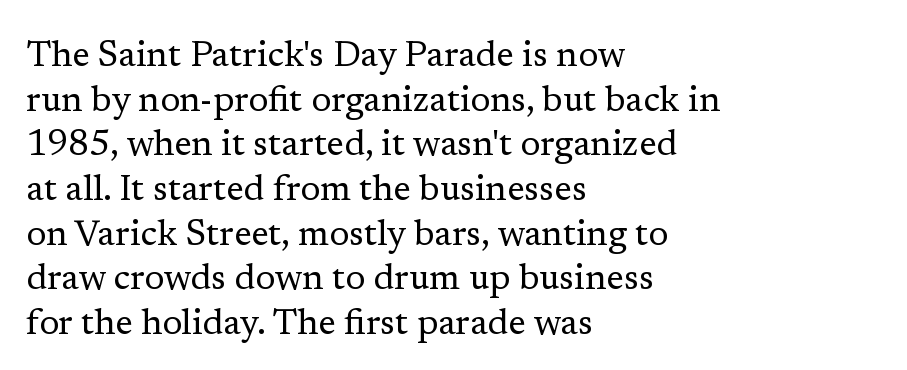
The image shows 36 px regular-weight serif type, upright; set left-aligned, line spacing 1.24x, normal letter spacing, not underlined; low stroke contrast and a medium x-height.
